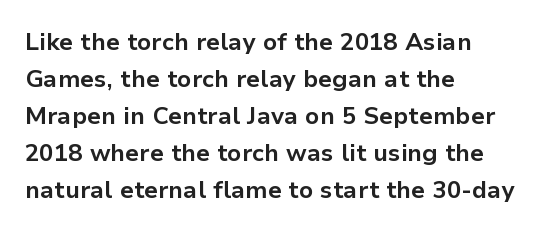
{"italic": "no", "bold": "yes", "underline": "no", "align": "left", "line_spacing": "normal", "line_spacing_ratio": 1.54, "letter_spacing": "normal", "letter_spacing_em": 0.0, "glyph_px": 24}
